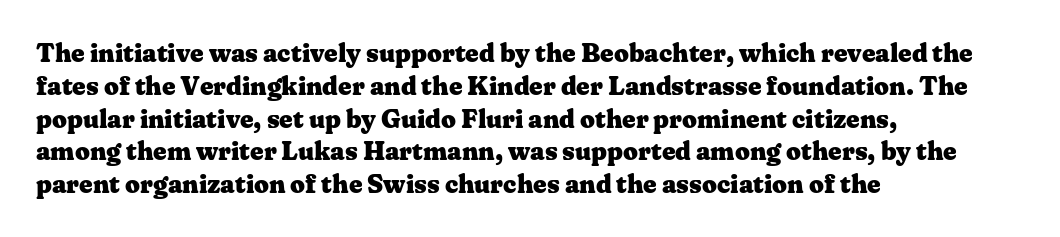
{"italic": "no", "bold": "yes", "underline": "no", "align": "left", "line_spacing": "normal", "line_spacing_ratio": 1.26, "letter_spacing": "normal", "letter_spacing_em": 0.0, "glyph_px": 26}
